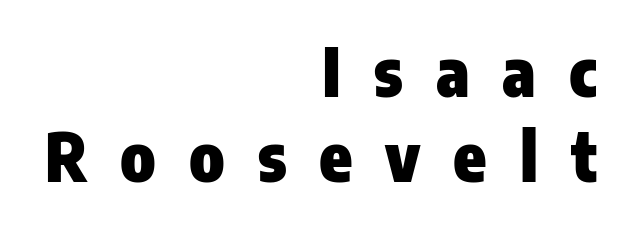
The image shows 67 px heavy, condensed sans-serif type, upright; set right-aligned, normal line spacing (1.27x), unusually wide letter spacing (+0.49 em), not underlined; low stroke contrast and a medium x-height.
